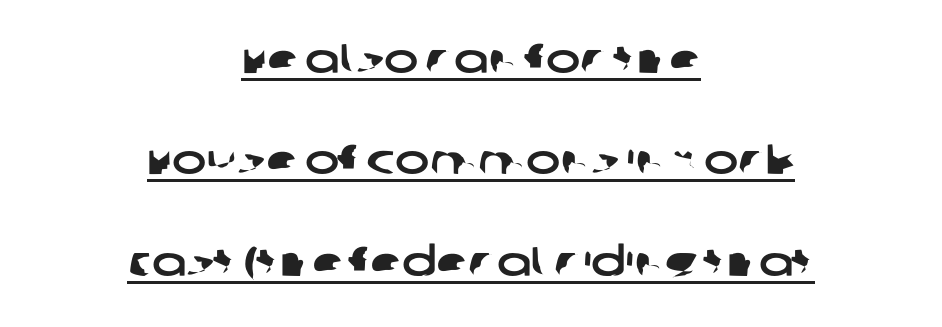
Q: Is the typeface a serif or a sans-serif typeface? A: Sans-serif.
Q: Is the text underlined? A: Yes.
Q: How is the paragraph aligned? A: Centered.
Q: Is the spacing between letters normal or unusually wide? A: Normal.
Q: Is the spacing between lines tight, normal or loose? A: Loose.
Q: Width (condensed, normal, or wide)? A: Wide.
Q: Stroke contrast? A: Low.
Q: x-height? A: Large.
Q: Monospaced? A: No.
